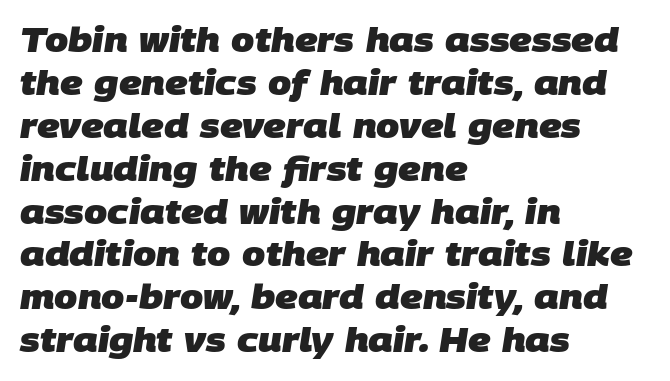
Q: Is the text bold? A: Yes.
Q: Is the typeface a serif or a sans-serif typeface? A: Sans-serif.
Q: Is the text underlined? A: No.
Q: How is the paragraph aligned? A: Left-aligned.
Q: Is the spacing between letters normal or unusually wide? A: Normal.
Q: Is the spacing between lines tight, normal or loose? A: Normal.
Q: Width (condensed, normal, or wide)? A: Normal.
Q: Stroke contrast? A: Low.
Q: x-height? A: Large.
Q: Monospaced? A: No.
